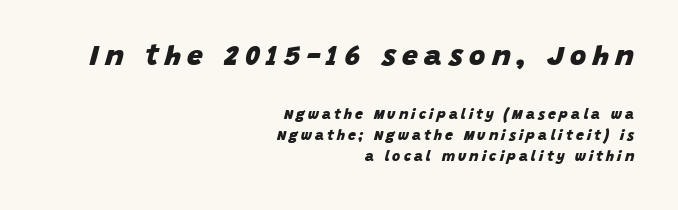
Q: Is the text bold? A: Yes.
Q: Is the text italic (slanted)? A: Yes, it leans right by about 15 degrees.
Q: Is the text underlined? A: No.
Q: How is the paragraph aligned? A: Right-aligned.
Q: Is the spacing between letters normal or unusually wide? A: Unusually wide.
Q: Is the spacing between lines tight, normal or loose? A: Normal.
Q: Which block of text is set in a larger size, the first (top) or the second (bottom)? A: The first (top) one.
Q: Width (condensed, normal, or wide)? A: Normal.
Q: Stroke contrast? A: Low.
Q: x-height? A: Large.
Q: Monospaced? A: No.
